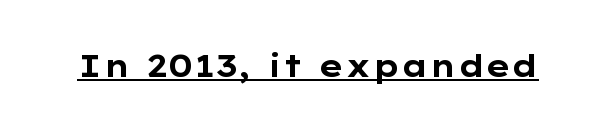
Q: Is the text bold? A: Yes.
Q: Is the text italic (slanted)? A: No, it is upright.
Q: Is the typeface a serif or a sans-serif typeface? A: Sans-serif.
Q: Is the text underlined? A: Yes.
Q: Is the spacing between letters normal or unusually wide? A: Normal.
Q: Width (condensed, normal, or wide)? A: Wide.
Q: Stroke contrast? A: Low.
Q: x-height? A: Medium.
Q: Monospaced? A: No.
